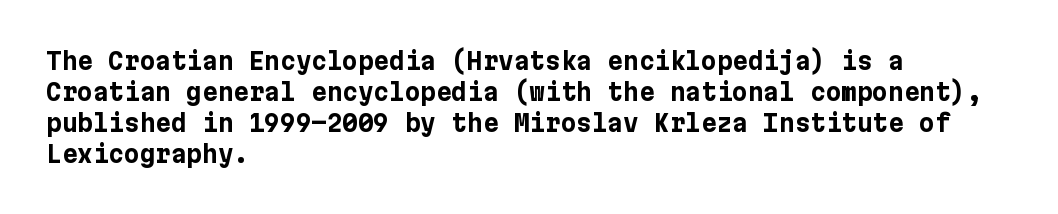
{"italic": "no", "bold": "yes", "underline": "no", "align": "left", "line_spacing": "normal", "line_spacing_ratio": 1.29, "letter_spacing": "normal", "letter_spacing_em": 0.0, "glyph_px": 24}
